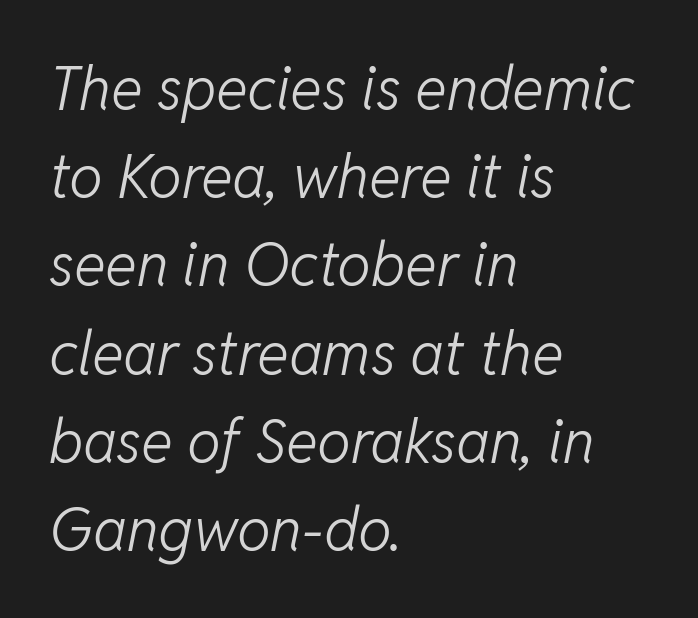
{"italic": "yes", "lean": "right", "slant_degrees": 11, "bold": "no", "weight": "light", "width": "normal", "stroke_contrast": "low", "x_height": "medium", "monospaced": "no", "underline": "no", "align": "left", "line_spacing": "normal", "line_spacing_ratio": 1.47, "letter_spacing": "normal", "letter_spacing_em": 0.0, "glyph_px": 60}
